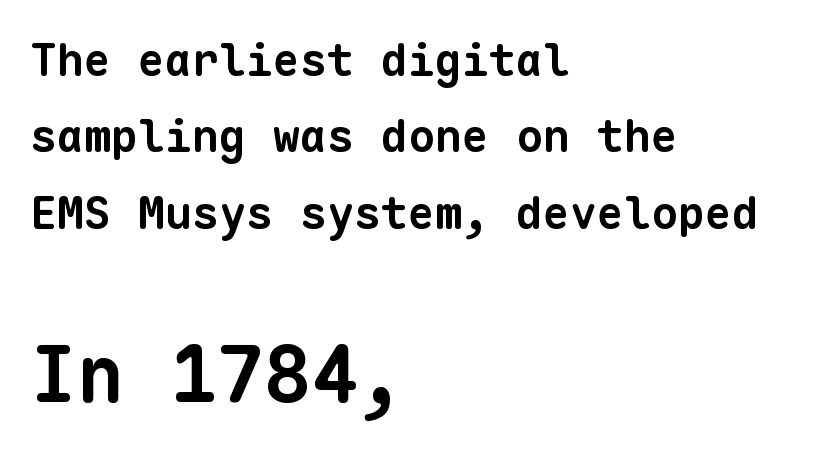
The image shows 78 px bold sans-serif type, monospaced; set left-aligned, normal line spacing (1.7x), normal letter spacing, not underlined; the second (bottom) block is 1.73x larger; low stroke contrast and a medium x-height.
